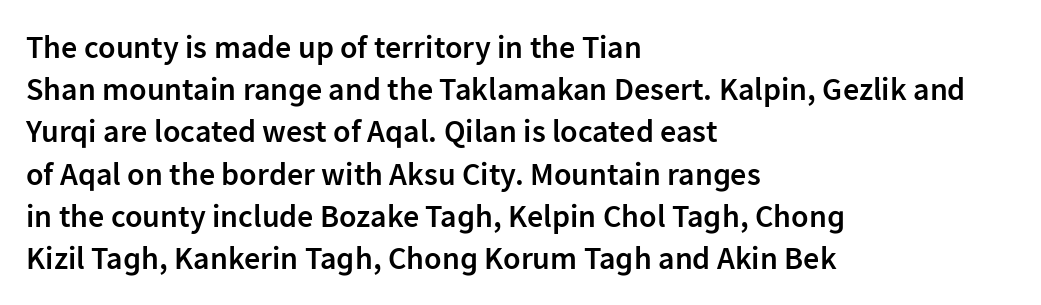
{"serif": "no", "italic": "no", "bold": "semi", "weight": "semibold", "width": "normal", "stroke_contrast": "low", "x_height": "medium", "monospaced": "no", "underline": "no", "align": "left", "line_spacing": "normal", "line_spacing_ratio": 1.32, "letter_spacing": "normal", "letter_spacing_em": 0.0, "glyph_px": 32}
